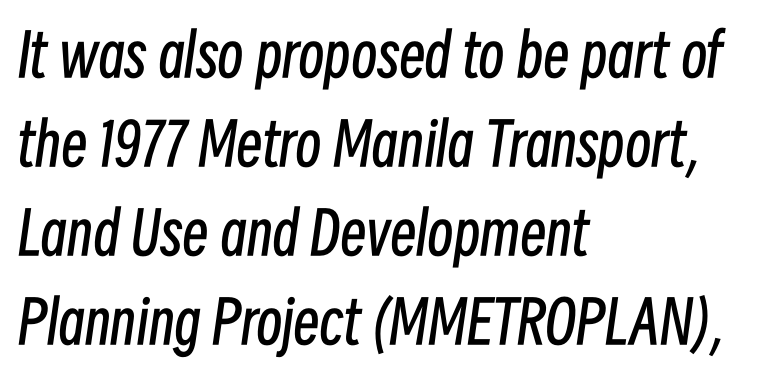
The image shows 59 px regular-weight, condensed type, italic (leaning right); set left-aligned, normal line spacing (1.51x), normal letter spacing, not underlined; low stroke contrast and a medium x-height.
